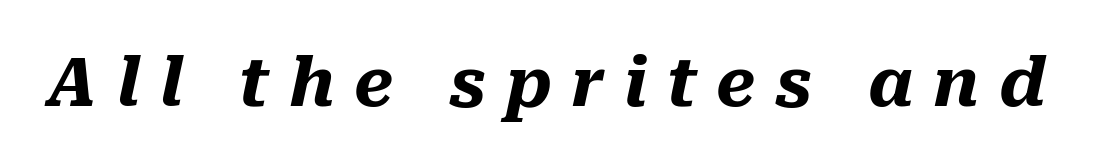
The image shows 67 px heavy type, italic (leaning right); set unusually wide letter spacing (+0.29 em), not underlined; medium stroke contrast and a medium x-height.
